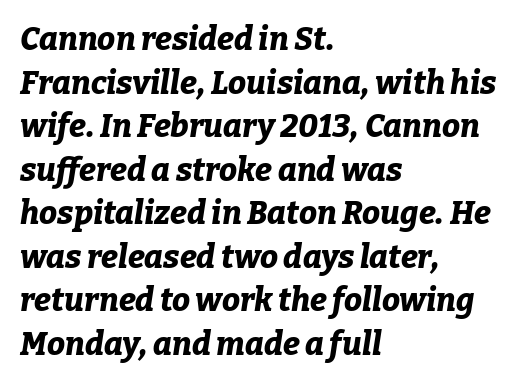
Q: Is the text bold? A: Yes.
Q: Is the text italic (slanted)? A: Yes, it leans right by about 9 degrees.
Q: Is the text underlined? A: No.
Q: How is the paragraph aligned? A: Left-aligned.
Q: Is the spacing between letters normal or unusually wide? A: Normal.
Q: Is the spacing between lines tight, normal or loose? A: Normal.
Q: Width (condensed, normal, or wide)? A: Normal.
Q: Stroke contrast? A: Low.
Q: x-height? A: Medium.
Q: Monospaced? A: No.
